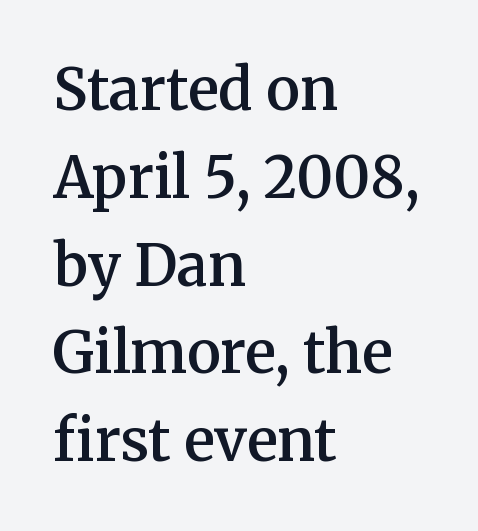
The image shows 57 px semibold serif type, upright; set left-aligned, normal line spacing (1.54x), normal letter spacing, not underlined; medium stroke contrast and a medium x-height.
